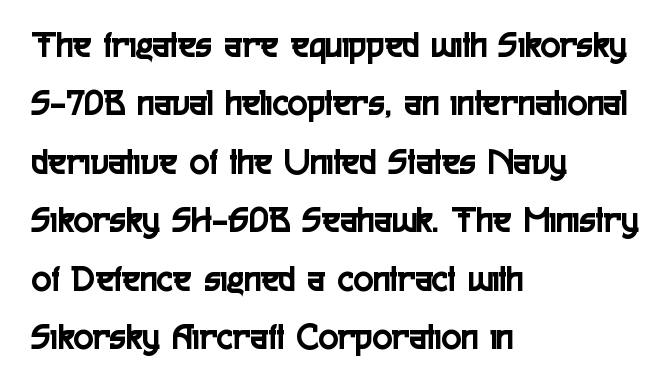
{"serif": "no", "italic": "no", "width": "condensed", "x_height": "medium", "monospaced": "no", "underline": "no", "align": "left", "line_spacing": "normal", "line_spacing_ratio": 1.58, "letter_spacing": "normal", "letter_spacing_em": 0.0, "glyph_px": 37}
